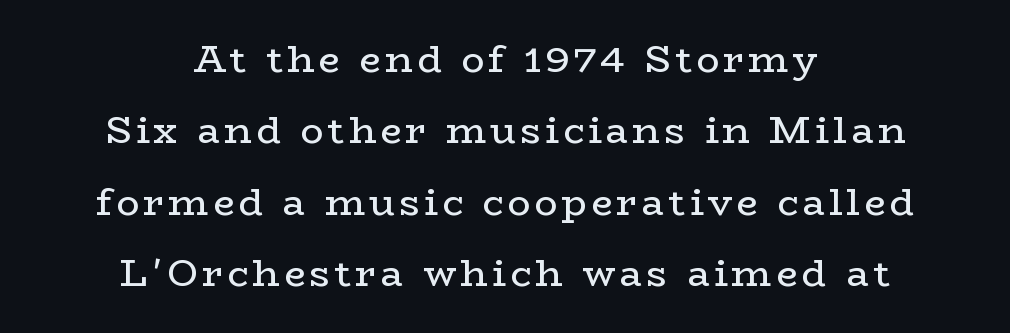
This sample uses an upright cut, with every glyph sitting square on the baseline. Each letter keeps its own natural width here, so spacing adapts to shape. Heaviness? Minimal to ordinary, like unemphasized prose. The specimen omits any rule beneath the text block's lines.
